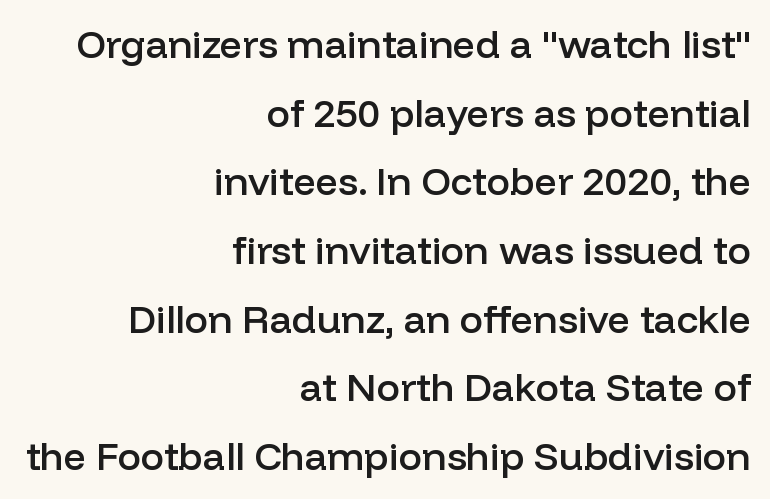
The image shows 39 px semibold sans-serif type, upright; set right-aligned, line spacing 1.76x, normal letter spacing, not underlined; low stroke contrast and a medium x-height.
